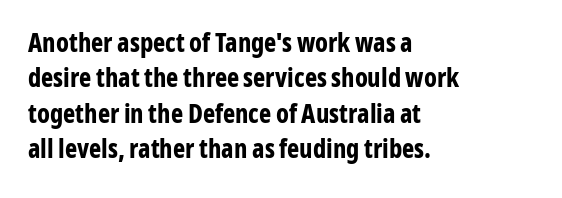
Q: Is the text bold? A: Yes.
Q: Is the text italic (slanted)? A: No, it is upright.
Q: Is the text underlined? A: No.
Q: How is the paragraph aligned? A: Left-aligned.
Q: Is the spacing between letters normal or unusually wide? A: Normal.
Q: Is the spacing between lines tight, normal or loose? A: Normal.
